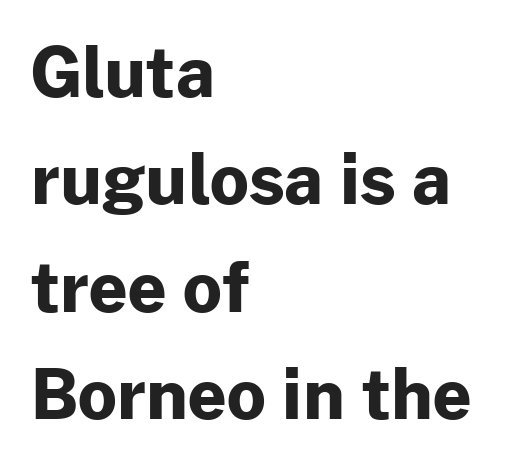
{"serif": "no", "italic": "no", "bold": "yes", "weight": "bold", "width": "normal", "stroke_contrast": "low", "x_height": "medium", "monospaced": "no", "underline": "no", "align": "left", "line_spacing": "normal", "line_spacing_ratio": 1.58, "letter_spacing": "normal", "letter_spacing_em": 0.0, "glyph_px": 68}
